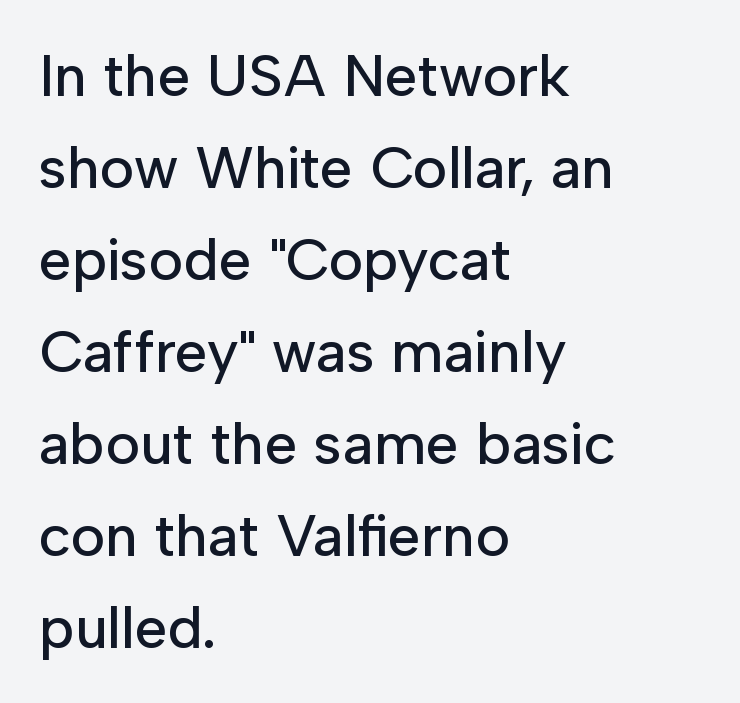
Q: Is the text italic (slanted)? A: No, it is upright.
Q: Is the typeface a serif or a sans-serif typeface? A: Sans-serif.
Q: Is the text underlined? A: No.
Q: How is the paragraph aligned? A: Left-aligned.
Q: Is the spacing between letters normal or unusually wide? A: Normal.
Q: Is the spacing between lines tight, normal or loose? A: Normal.
Q: Width (condensed, normal, or wide)? A: Normal.
Q: Stroke contrast? A: Low.
Q: x-height? A: Medium.
Q: Monospaced? A: No.
